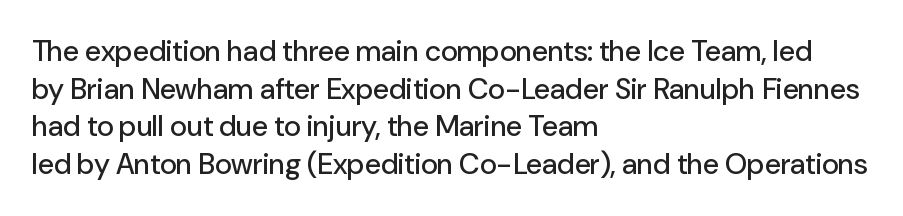
{"serif": "no", "italic": "no", "width": "normal", "stroke_contrast": "low", "x_height": "medium", "monospaced": "no", "underline": "no", "align": "left", "line_spacing": "normal", "line_spacing_ratio": 1.3, "letter_spacing": "normal", "letter_spacing_em": 0.0, "glyph_px": 29}
